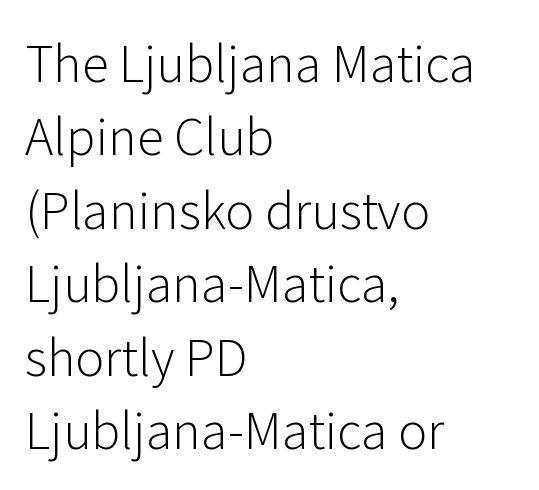
Q: Is the text bold? A: No.
Q: Is the text italic (slanted)? A: No, it is upright.
Q: Is the typeface a serif or a sans-serif typeface? A: Sans-serif.
Q: Is the text underlined? A: No.
Q: How is the paragraph aligned? A: Left-aligned.
Q: Is the spacing between letters normal or unusually wide? A: Normal.
Q: Is the spacing between lines tight, normal or loose? A: Normal.
Q: Width (condensed, normal, or wide)? A: Normal.
Q: Stroke contrast? A: Low.
Q: x-height? A: Medium.
Q: Monospaced? A: No.
